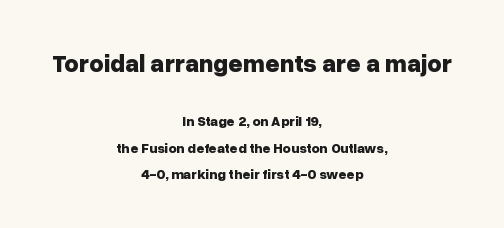
The image shows 25 px bold type, upright; set centered, line spacing 1.86x, normal letter spacing, not underlined; the first (top) block is 1.79x larger.
